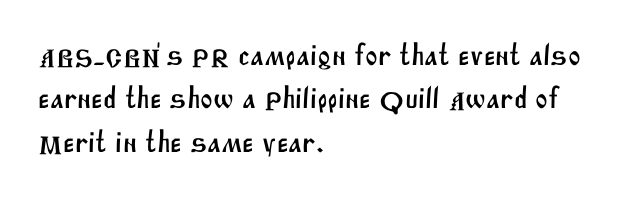
Q: Is the typeface a serif or a sans-serif typeface? A: Sans-serif.
Q: Is the text underlined? A: No.
Q: How is the paragraph aligned? A: Left-aligned.
Q: Is the spacing between letters normal or unusually wide? A: Normal.
Q: Is the spacing between lines tight, normal or loose? A: Normal.
Q: Width (condensed, normal, or wide)? A: Normal.
Q: Stroke contrast? A: Medium.
Q: x-height? A: Large.
Q: Monospaced? A: No.
